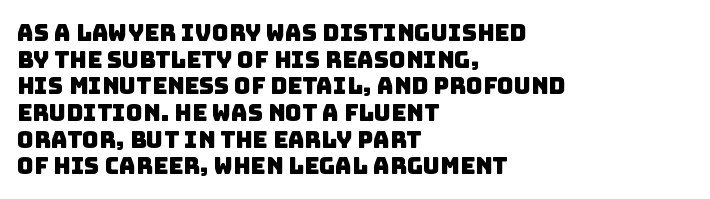
The image shows 23 px text type; set left-aligned, line spacing 1.16x, normal letter spacing, not underlined.
